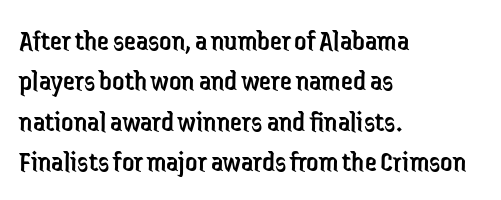
The image shows 30 px regular-weight, condensed sans-serif type, upright; set left-aligned, normal line spacing (1.35x), normal letter spacing, not underlined; low stroke contrast and a medium x-height.
